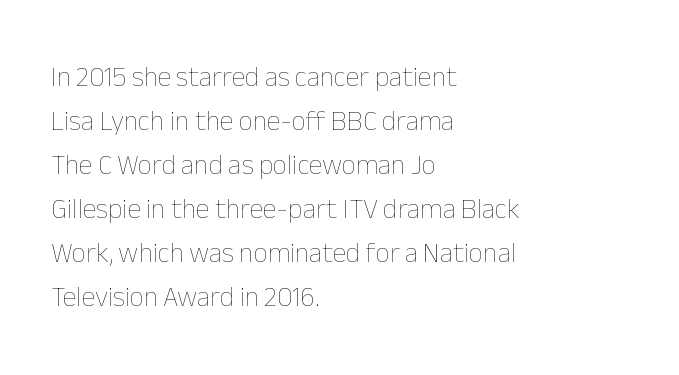
The font sits on the lighter half of the weight spectrum, regular included. Italic: no, the glyphs are upright roman. Caption: multi-line text, flush left, ragged right. Just letters on the line, the space beneath them empty. Proportional: the letters do not fall into vertical columns.
